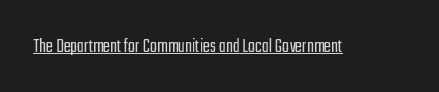
The image shows 21 px text type, upright; set normal letter spacing, underlined.
